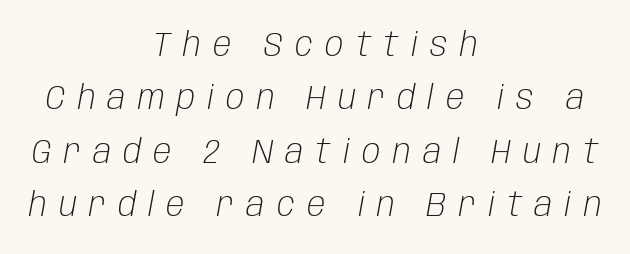
Tracking here is generous; glyphs stand well apart from one another. Underlining? Definitely not there. No letter is thick-stroked: the sample isn't bold. The letters advance in unequal steps, a hallmark of proportional type.
